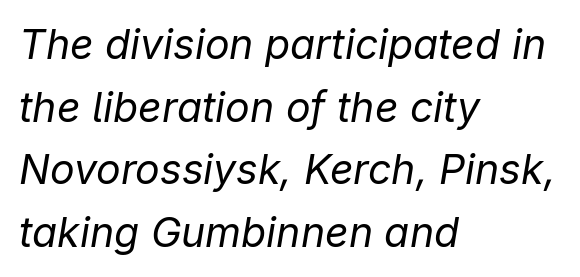
{"italic": "yes", "lean": "right", "slant_degrees": 9, "bold": "no", "weight": "regular", "width": "normal", "stroke_contrast": "low", "x_height": "medium", "monospaced": "no", "underline": "no", "align": "left", "line_spacing": "normal", "line_spacing_ratio": 1.53, "letter_spacing": "normal", "letter_spacing_em": 0.0, "glyph_px": 41}
